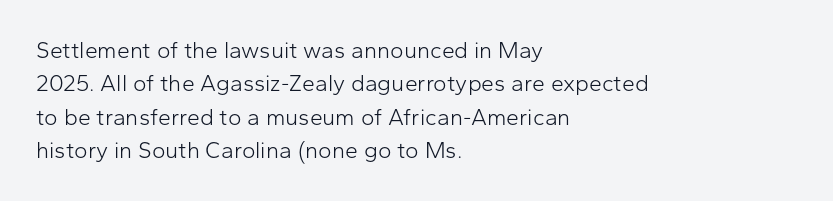
Q: Is the text bold? A: No.
Q: Is the text italic (slanted)? A: No, it is upright.
Q: Is the text underlined? A: No.
Q: How is the paragraph aligned? A: Left-aligned.
Q: Is the spacing between letters normal or unusually wide? A: Normal.
Q: Is the spacing between lines tight, normal or loose? A: Normal.
